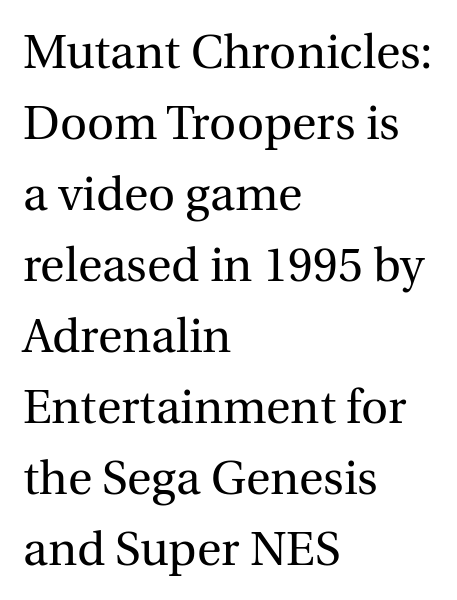
The axis of the letterforms is exactly vertical. You could not count columns in this text — the font is proportionally spaced. If you drew a ruler down the left edge, every line would touch it. No chunkiness to these letters — they're not bold. Letters rest on an invisible, unmarked baseline.
